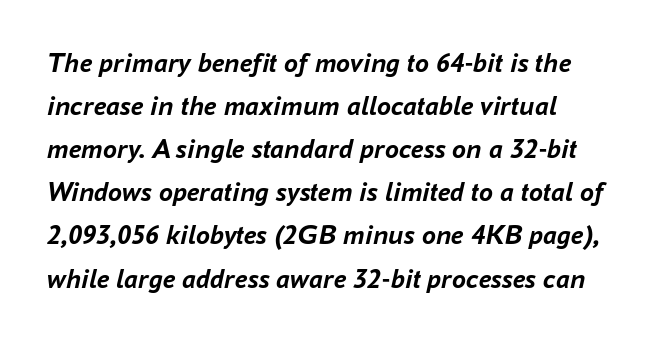
{"italic": "yes", "lean": "right", "slant_degrees": 16, "bold": "yes", "weight": "semibold", "width": "normal", "stroke_contrast": "low", "x_height": "medium", "monospaced": "no", "underline": "no", "align": "left", "line_spacing": "normal", "line_spacing_ratio": 1.54, "letter_spacing": "normal", "letter_spacing_em": 0.0, "glyph_px": 28}
